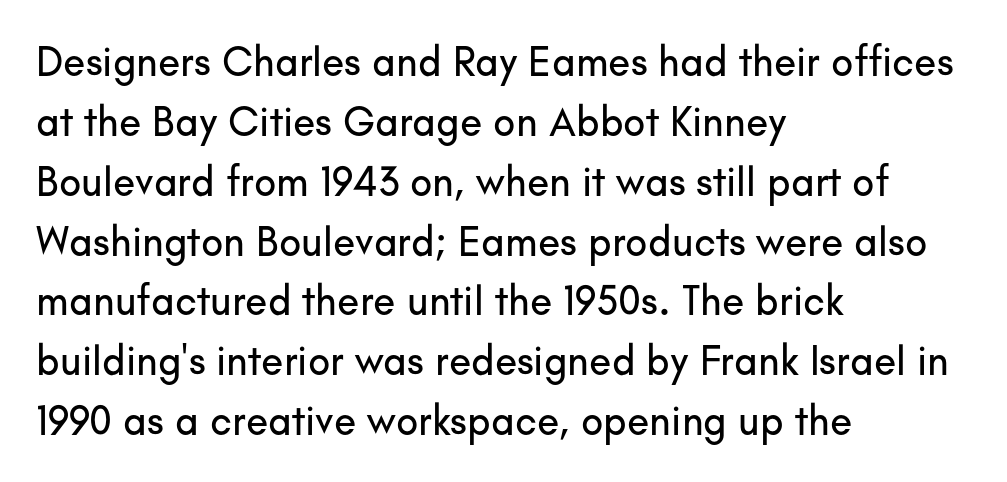
The image shows 41 px sans-serif type, upright; set left-aligned, normal line spacing (1.46x), normal letter spacing, not underlined; low stroke contrast and a small x-height.
